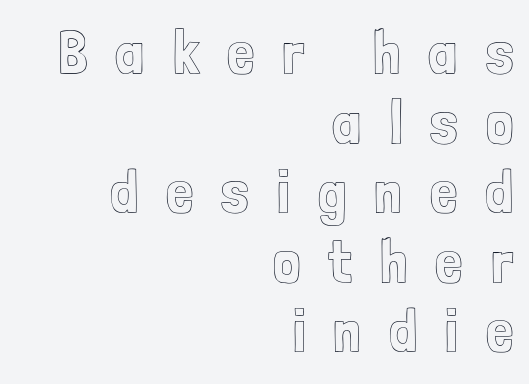
Q: Is the text italic (slanted)? A: No, it is upright.
Q: Is the text underlined? A: No.
Q: How is the paragraph aligned? A: Right-aligned.
Q: Is the spacing between letters normal or unusually wide? A: Unusually wide.
Q: Is the spacing between lines tight, normal or loose? A: Tight.
Q: Width (condensed, normal, or wide)? A: Condensed.
Q: x-height? A: Medium.
Q: Monospaced? A: No.
